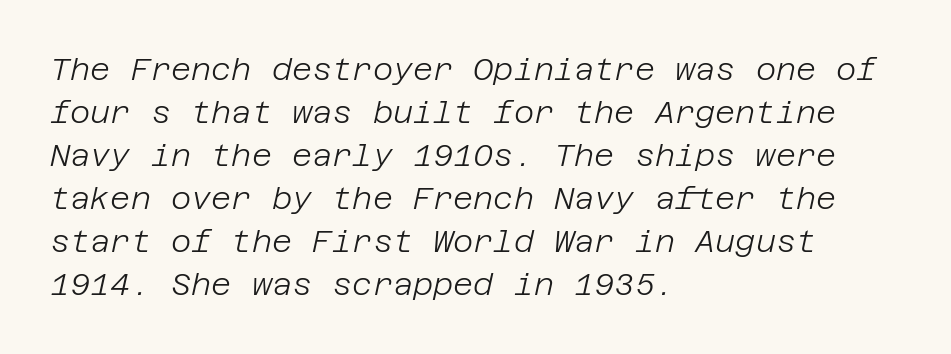
The image shows 31 px light type, italic (leaning right); set left-aligned, normal line spacing (1.39x), normal letter spacing, not underlined; low stroke contrast and a large x-height.
